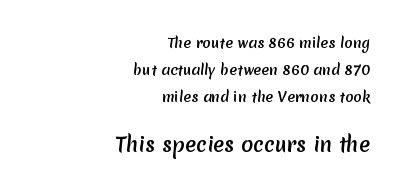
{"underline": "no", "align": "right", "line_spacing": "loose", "line_spacing_ratio": 1.94, "letter_spacing": "normal", "letter_spacing_em": 0.0, "larger_block": "second", "size_ratio": 1.43, "glyph_px": 20}
